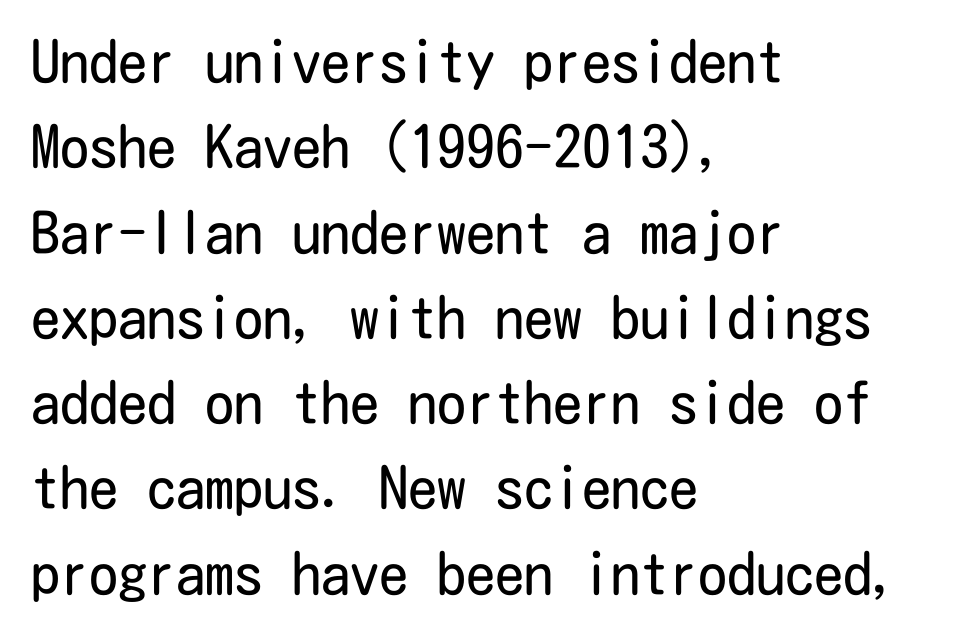
Q: Is the text bold? A: No.
Q: Is the text italic (slanted)? A: No, it is upright.
Q: Is the typeface a serif or a sans-serif typeface? A: Sans-serif.
Q: Is the text underlined? A: No.
Q: How is the paragraph aligned? A: Left-aligned.
Q: Is the spacing between letters normal or unusually wide? A: Normal.
Q: Is the spacing between lines tight, normal or loose? A: Normal.
Q: Width (condensed, normal, or wide)? A: Condensed.
Q: Stroke contrast? A: Low.
Q: x-height? A: Medium.
